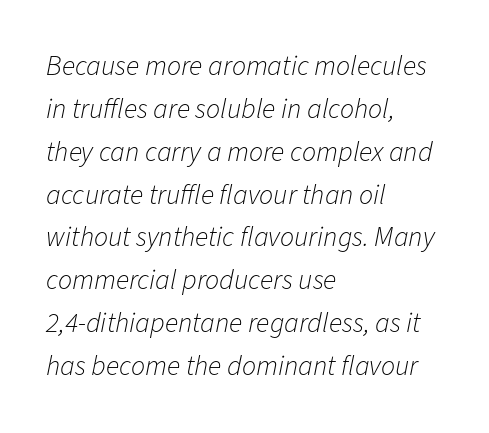
The image shows 28 px light type, italic (leaning right); set left-aligned, normal line spacing (1.53x), normal letter spacing, not underlined; low stroke contrast and a medium x-height.
